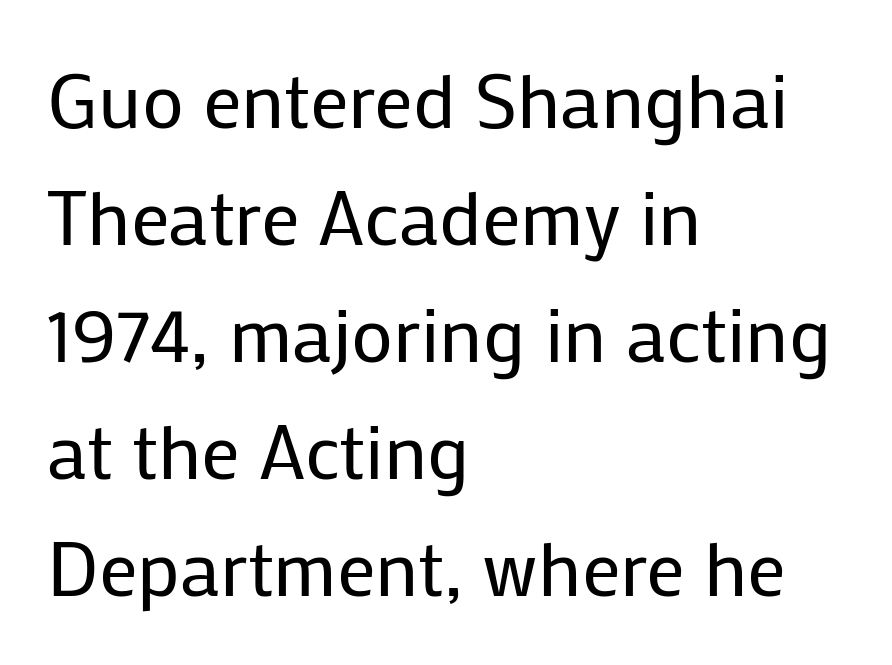
{"serif": "no", "italic": "no", "bold": "no", "weight": "regular", "width": "normal", "stroke_contrast": "low", "x_height": "medium", "monospaced": "no", "underline": "no", "align": "left", "line_spacing": "normal", "line_spacing_ratio": 1.52, "letter_spacing": "normal", "letter_spacing_em": 0.0, "glyph_px": 77}
